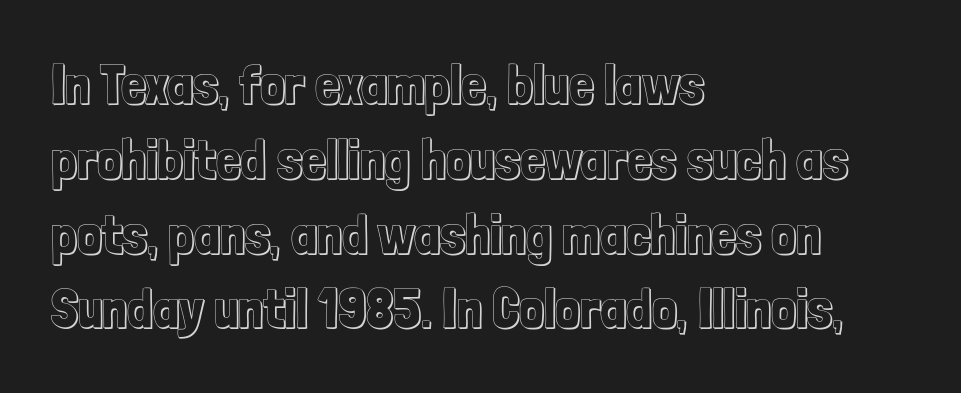
{"italic": "no", "width": "condensed", "x_height": "medium", "monospaced": "no", "underline": "no", "align": "left", "line_spacing": "normal", "line_spacing_ratio": 1.36, "letter_spacing": "normal", "letter_spacing_em": 0.0, "glyph_px": 55}
